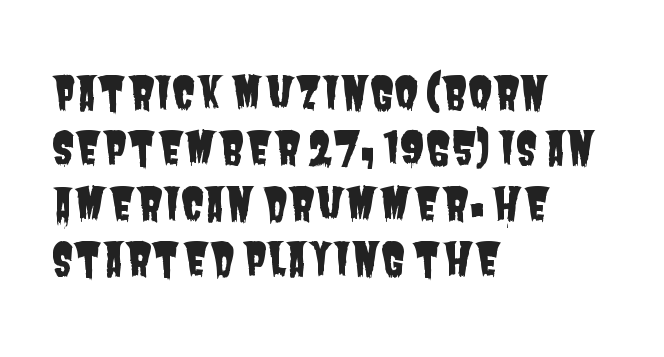
{"serif": "no", "width": "condensed", "stroke_contrast": "low", "x_height": "large", "monospaced": "no", "underline": "no", "align": "left", "line_spacing": "normal", "line_spacing_ratio": 1.26, "letter_spacing": "normal", "letter_spacing_em": 0.0, "glyph_px": 44}
